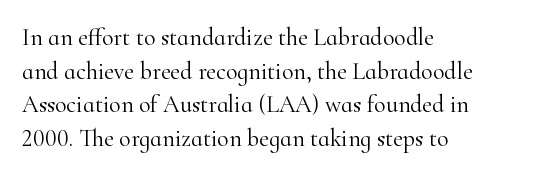
Does the copy run flush right? No — it runs flush left. Does extra space separate the letters? No, they use regular spacing. The letters look calm and open, with moderate or lighter stems. Beneath every word, the page is bare. Normally led — the rows are evenly, conventionally spaced.
